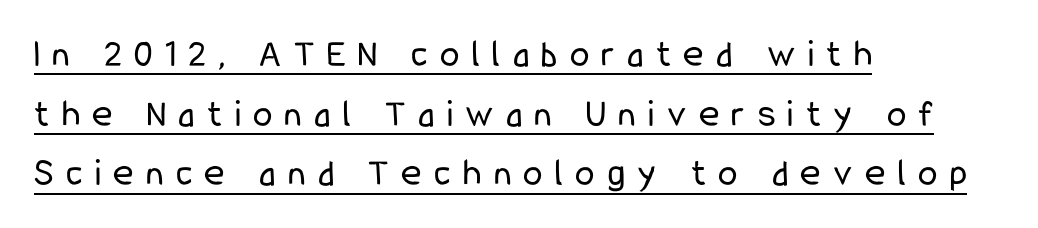
{"serif": "no", "italic": "no", "bold": "no", "weight": "regular", "width": "condensed", "stroke_contrast": "low", "x_height": "medium", "monospaced": "no", "underline": "yes", "align": "left", "line_spacing": "normal", "line_spacing_ratio": 1.53, "letter_spacing": "wide", "letter_spacing_em": 0.32, "glyph_px": 39}
